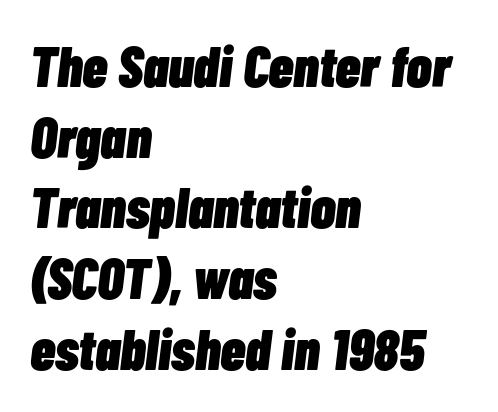
Q: Is the text bold? A: Yes.
Q: Is the text italic (slanted)? A: Yes, it leans right by about 7 degrees.
Q: Is the text underlined? A: No.
Q: How is the paragraph aligned? A: Left-aligned.
Q: Is the spacing between letters normal or unusually wide? A: Normal.
Q: Width (condensed, normal, or wide)? A: Condensed.
Q: Stroke contrast? A: Low.
Q: x-height? A: Medium.
Q: Monospaced? A: No.
